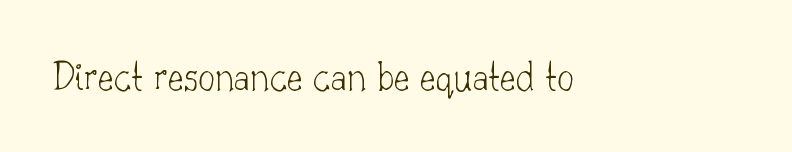
Q: Is the text bold? A: No.
Q: Is the text italic (slanted)? A: No, it is upright.
Q: Is the typeface a serif or a sans-serif typeface? A: Serif.
Q: Is the text underlined? A: No.
Q: Is the spacing between letters normal or unusually wide? A: Normal.
Q: Width (condensed, normal, or wide)? A: Normal.
Q: Stroke contrast? A: Low.
Q: x-height? A: Small.
Q: Monospaced? A: No.
